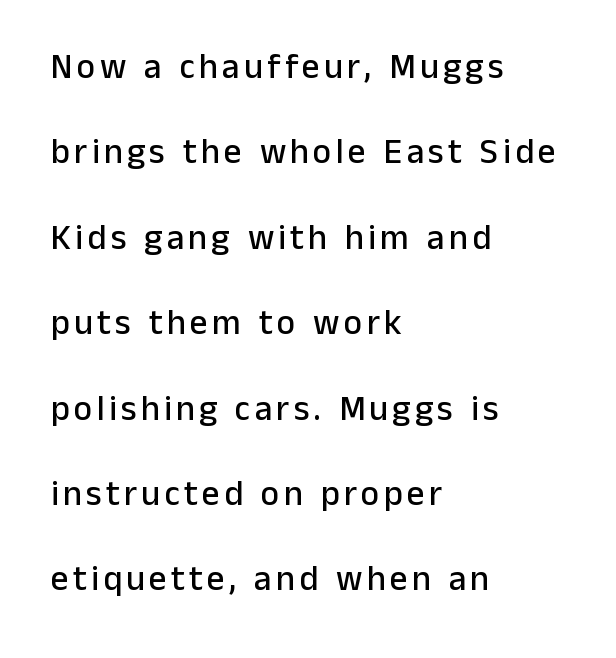
Q: Is the text italic (slanted)? A: No, it is upright.
Q: Is the typeface a serif or a sans-serif typeface? A: Sans-serif.
Q: Is the text underlined? A: No.
Q: How is the paragraph aligned? A: Left-aligned.
Q: Is the spacing between lines tight, normal or loose? A: Loose.
Q: Width (condensed, normal, or wide)? A: Normal.
Q: Stroke contrast? A: Low.
Q: x-height? A: Medium.
Q: Monospaced? A: No.
